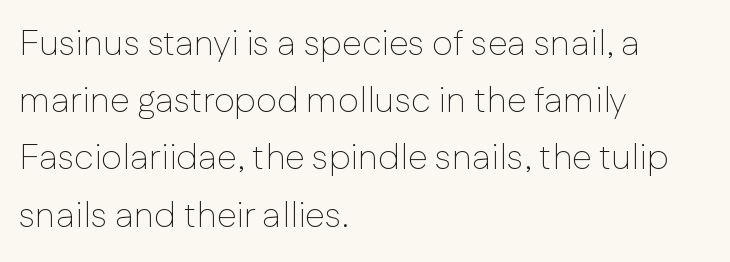
Q: Is the text bold? A: No.
Q: Is the text italic (slanted)? A: No, it is upright.
Q: Is the typeface a serif or a sans-serif typeface? A: Sans-serif.
Q: Is the text underlined? A: No.
Q: How is the paragraph aligned? A: Left-aligned.
Q: Is the spacing between letters normal or unusually wide? A: Normal.
Q: Is the spacing between lines tight, normal or loose? A: Normal.
Q: Width (condensed, normal, or wide)? A: Normal.
Q: Stroke contrast? A: Low.
Q: x-height? A: Medium.
Q: Monospaced? A: No.
